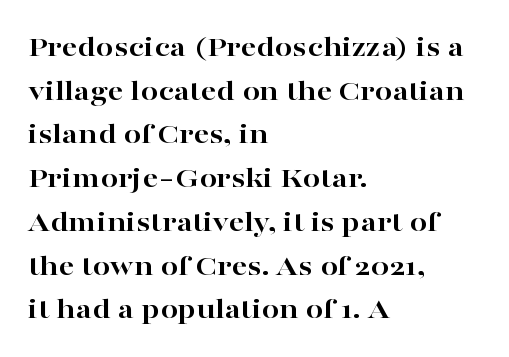
Words appear dense and cohesive because spacing is normal. Words float on clear page, feet unadorned. The face used here is proportionally spaced, like ordinary book or web type. Caption: multi-line text, flush left, ragged right. This sample uses an upright cut, with every glyph sitting square on the baseline.
